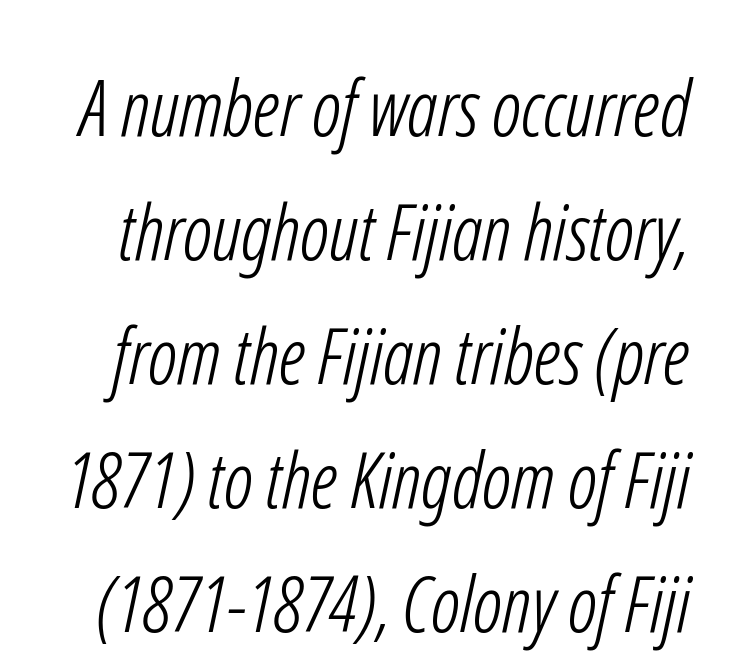
Q: Is the text bold? A: No.
Q: Is the typeface a serif or a sans-serif typeface? A: Sans-serif.
Q: Is the text underlined? A: No.
Q: Is the spacing between letters normal or unusually wide? A: Normal.
Q: Is the spacing between lines tight, normal or loose? A: Normal.
Q: Width (condensed, normal, or wide)? A: Condensed.
Q: Stroke contrast? A: Low.
Q: x-height? A: Medium.
Q: Monospaced? A: No.
